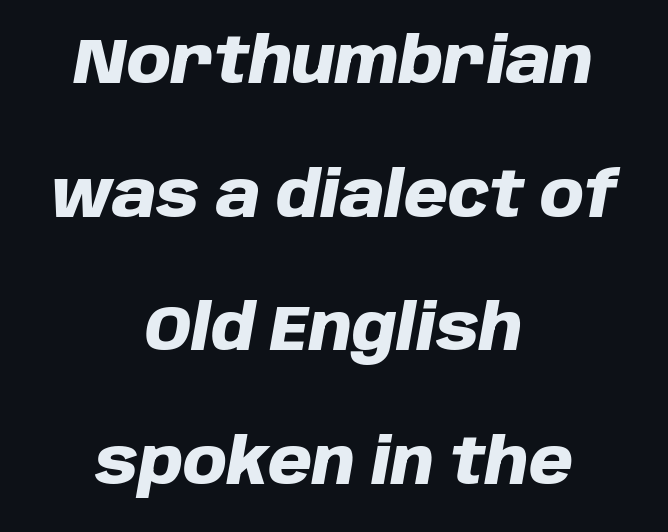
Q: Is the text bold? A: Yes.
Q: Is the text italic (slanted)? A: Yes, it leans right by about 10 degrees.
Q: Is the text underlined? A: No.
Q: How is the paragraph aligned? A: Centered.
Q: Is the spacing between letters normal or unusually wide? A: Normal.
Q: Is the spacing between lines tight, normal or loose? A: Loose.
Q: Width (condensed, normal, or wide)? A: Normal.
Q: Stroke contrast? A: Low.
Q: x-height? A: Large.
Q: Monospaced? A: No.
